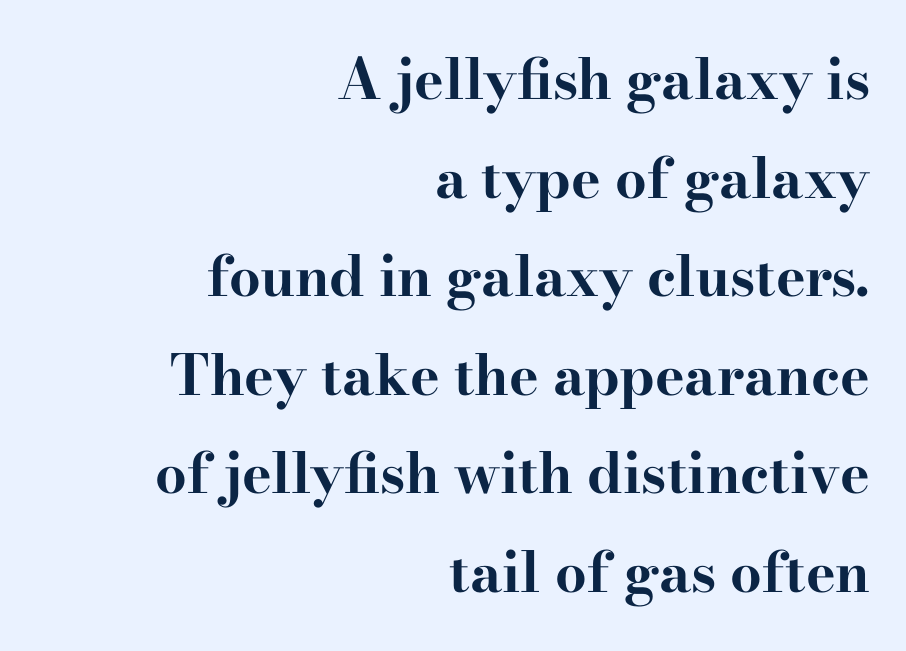
Q: Is the text bold? A: Yes.
Q: Is the text italic (slanted)? A: No, it is upright.
Q: Is the typeface a serif or a sans-serif typeface? A: Serif.
Q: Is the text underlined? A: No.
Q: How is the paragraph aligned? A: Right-aligned.
Q: Is the spacing between letters normal or unusually wide? A: Normal.
Q: Width (condensed, normal, or wide)? A: Wide.
Q: Stroke contrast? A: High.
Q: x-height? A: Small.
Q: Monospaced? A: No.
